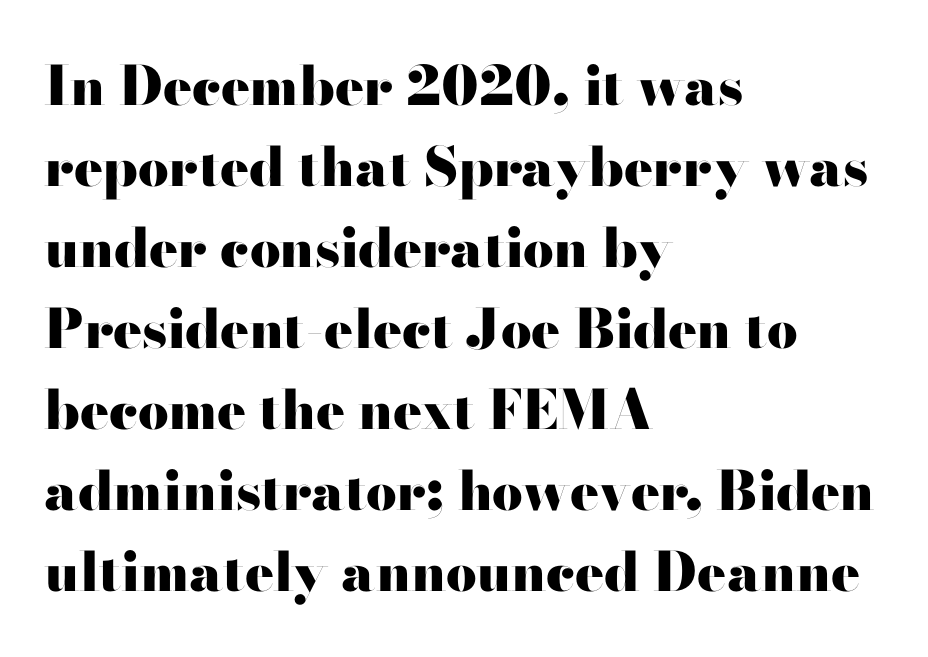
The image shows 54 px heavy, wide sans-serif type, upright; set left-aligned, normal line spacing (1.5x), normal letter spacing, not underlined; high stroke contrast and a small x-height.
